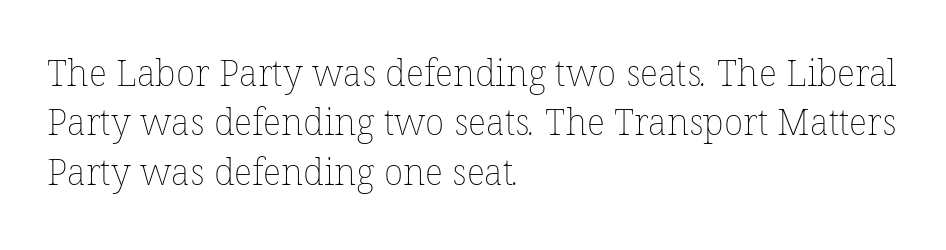
The image shows 36 px thin type; set left-aligned, normal line spacing (1.37x), normal letter spacing, not underlined; low stroke contrast and a medium x-height.
